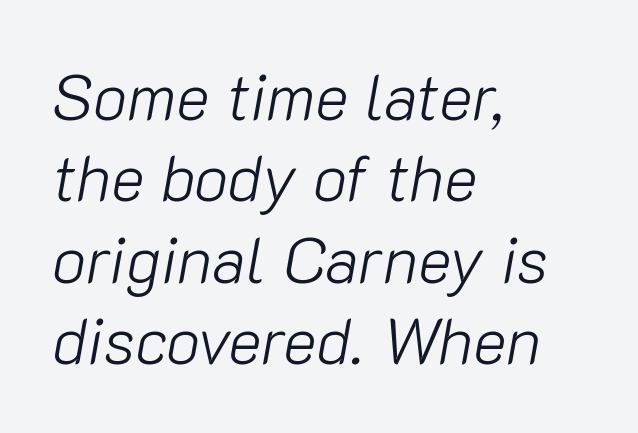
{"italic": "yes", "lean": "right", "slant_degrees": 10, "bold": "no", "weight": "light", "width": "normal", "stroke_contrast": "low", "x_height": "medium", "monospaced": "no", "underline": "no", "align": "left", "line_spacing": "normal", "line_spacing_ratio": 1.27, "letter_spacing": "normal", "letter_spacing_em": 0.0, "glyph_px": 64}
